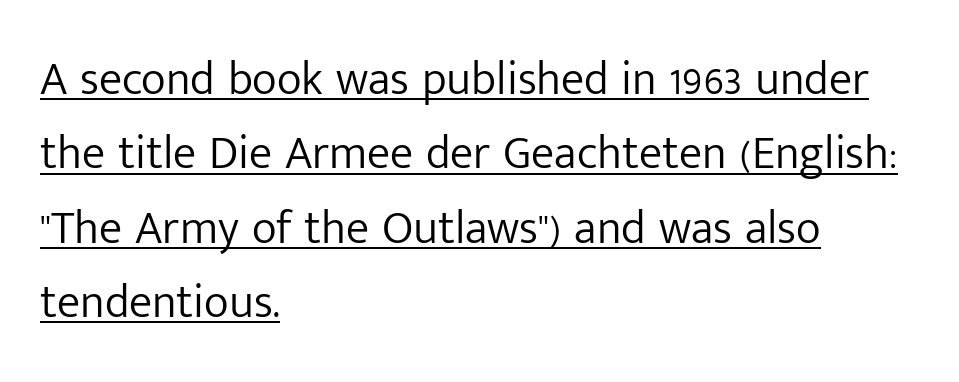
The line texture is even and compact thanks to regular tracking. The rendered words wear a rule along their underside. The passage shown stacks its lines at a standard gap. The passage shown is typed in a proportional face where columns would drift. The typesetter chose a ragged-right arrangement here. The font family rendered here belongs to the sans-serif group.
